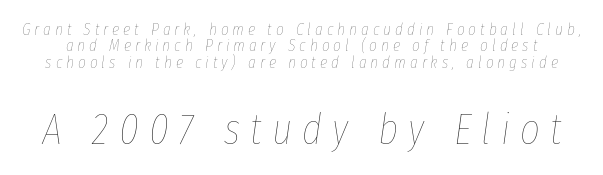
The image shows 43 px thin, condensed type, italic (leaning right); set tight line spacing (0.97x), unusually wide letter spacing (+0.23 em), not underlined; the second (bottom) block is 2.53x larger; low stroke contrast and a medium x-height.
